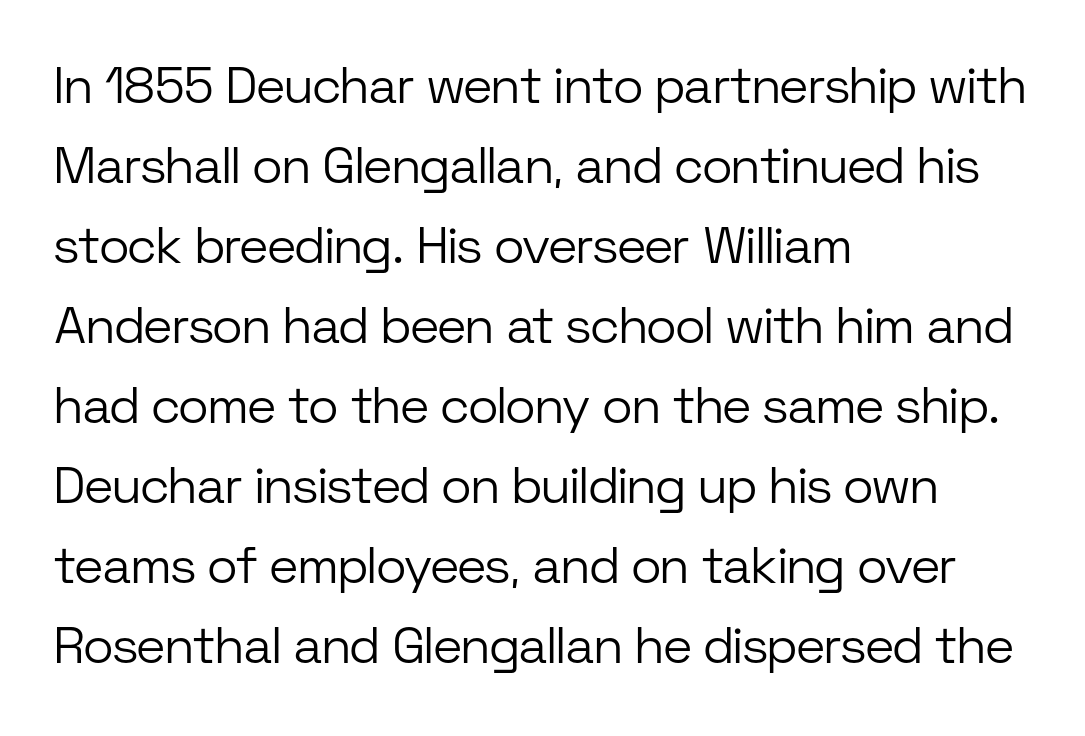
{"serif": "no", "italic": "no", "bold": "no", "weight": "light", "width": "normal", "stroke_contrast": "low", "x_height": "medium", "monospaced": "no", "underline": "no", "align": "left", "line_spacing": "normal", "line_spacing_ratio": 1.57, "letter_spacing": "normal", "letter_spacing_em": 0.0, "glyph_px": 51}
